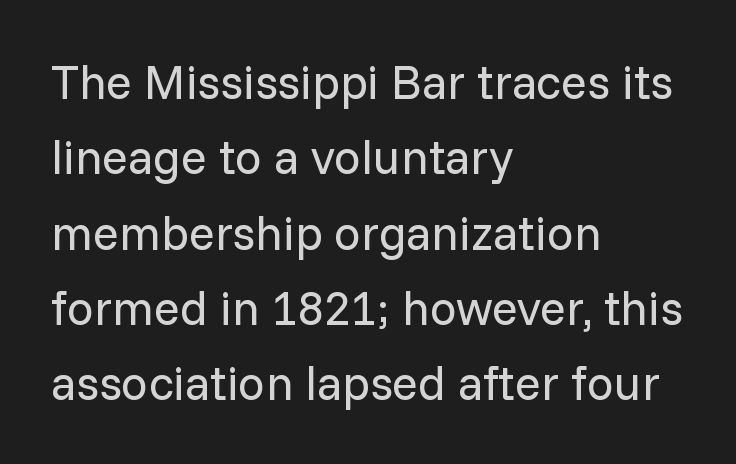
The cut favours lightness, reaching ordinary text weight at its darkest. Unlike a traditional serif, this face leaves its strokes unadorned. Each letter keeps its own natural width here, so spacing adapts to shape. Posture: straight, roman, zero tilt. Quick note: underline off. Line beginnings align vertically; line endings do not.
